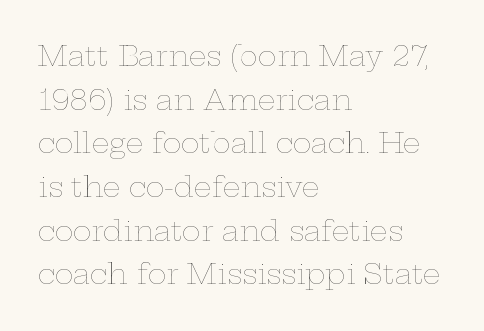
Is there any slant? The stems are plumb. The face used here is rendered with its standard letterfit. Weight class: somewhere from thin through regular. Only glyphs here, with clear space below each row.
